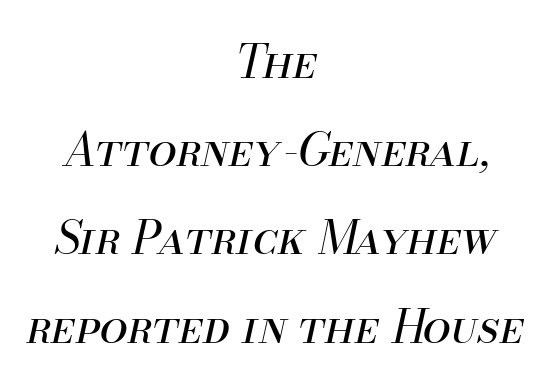
The image shows 45 px regular-weight type, italic (leaning right); set centered, loose line spacing (1.96x), normal letter spacing, not underlined; medium stroke contrast and a small x-height.
